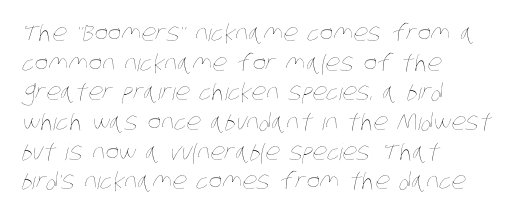
{"bold": "no", "underline": "no", "align": "left", "line_spacing": "normal", "line_spacing_ratio": 1.29, "letter_spacing": "normal", "letter_spacing_em": 0.0, "glyph_px": 23}
